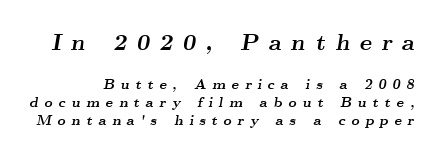
The image shows 23 px bold type, italic (leaning right); set normal line spacing (1.26x), unusually wide letter spacing (+0.42 em), not underlined; the first (top) block is 1.64x larger.
